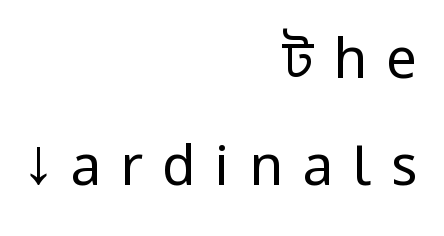
Typeset ragged left — the right edge is the straight one. When letters stand straight like this, we call the style roman or upright. Lines of text with bare space underneath. A typesetter would label this face a sans. The lines are spread far apart with generous leading.
